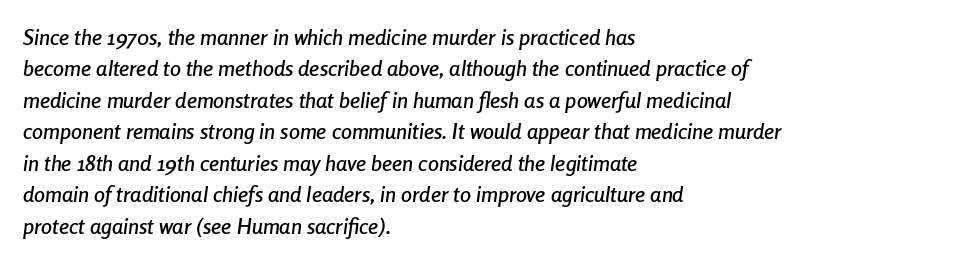
{"italic": "yes", "lean": "right", "slant_degrees": 8, "underline": "no", "align": "left", "line_spacing": "normal", "line_spacing_ratio": 1.43, "letter_spacing": "normal", "letter_spacing_em": 0.0, "glyph_px": 22}
